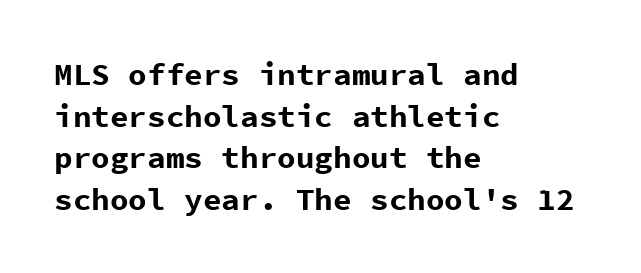
Is the letter spacing exaggerated? No — it looks like the ordinary default. This sample has the even, mechanical cadence of fixed-width lettering. Chunky letters — that's bold for sure. The space directly below the letters is spotless. The type family on display is of the sans-serif kind.
